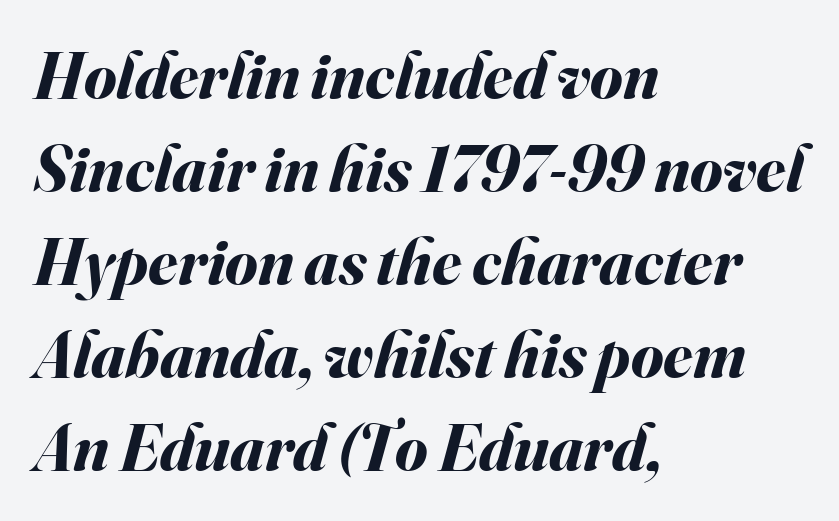
Does the leading feel generous? No, just average. The letterforms sit shoulder to shoulder at normal distance. Character widths vary here, with narrow letters taking less room than wide ones. Quick note: underline off. Every character sits at an angle, as italics do.
